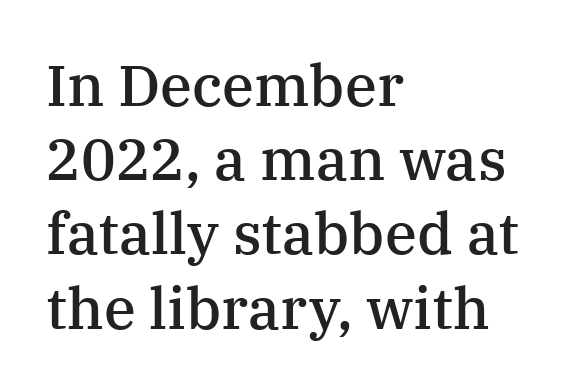
The image shows 58 px semibold serif type, upright; set left-aligned, normal line spacing (1.28x), normal letter spacing, not underlined; medium stroke contrast and a medium x-height.
